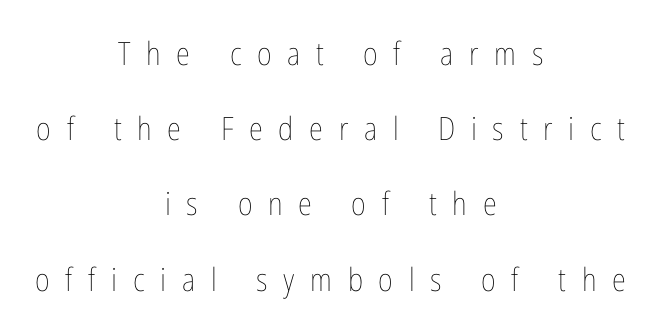
The strokes carry an ordinary text weight at most. Horizontal bands of white between lines are thick stripes. Underline: absent. What stands out about the letter spacing? Its width — letters are far apart. The passage shown is typed in a proportional face where columns would drift.
